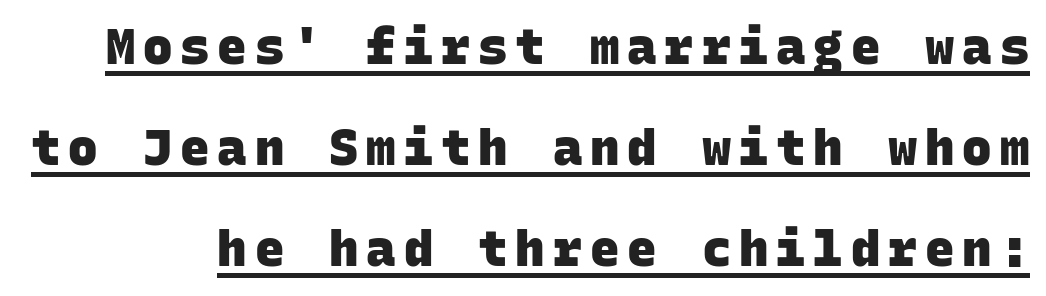
Q: Is the text bold? A: Yes.
Q: Is the typeface a serif or a sans-serif typeface? A: Sans-serif.
Q: Is the text underlined? A: Yes.
Q: Is the spacing between lines tight, normal or loose? A: Loose.
Q: Width (condensed, normal, or wide)? A: Normal.
Q: Stroke contrast? A: Low.
Q: x-height? A: Large.
Q: Monospaced? A: Yes.
